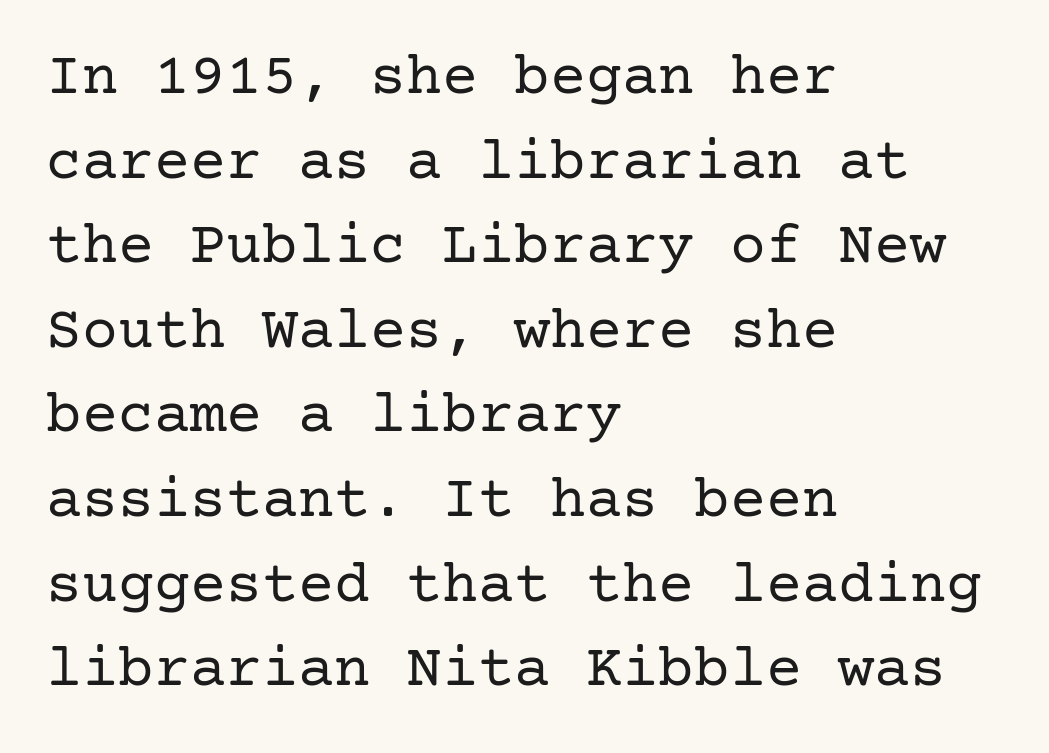
The image shows 60 px regular-weight serif type, upright; set left-aligned, normal line spacing (1.41x), normal letter spacing, not underlined; low stroke contrast and a medium x-height.
